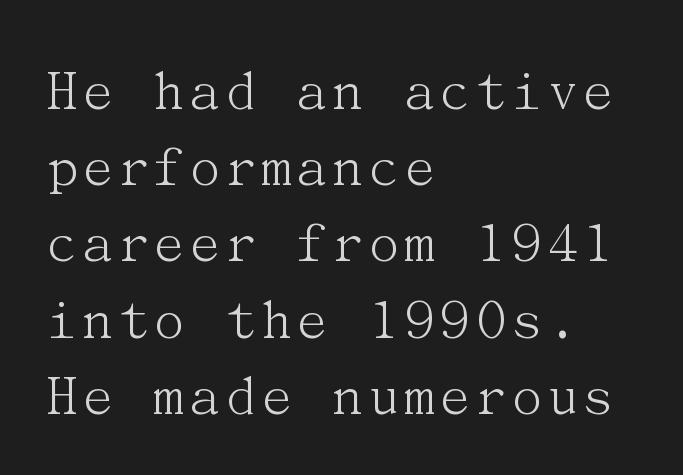
Q: Is the text bold? A: No.
Q: Is the text italic (slanted)? A: No, it is upright.
Q: Is the typeface a serif or a sans-serif typeface? A: Serif.
Q: Is the text underlined? A: No.
Q: How is the paragraph aligned? A: Left-aligned.
Q: Is the spacing between letters normal or unusually wide? A: Normal.
Q: Is the spacing between lines tight, normal or loose? A: Normal.
Q: Width (condensed, normal, or wide)? A: Normal.
Q: Stroke contrast? A: Medium.
Q: x-height? A: Medium.
